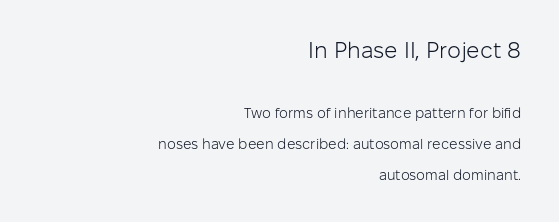
The image shows 22 px text type, upright; set right-aligned, loose line spacing (2.23x), normal letter spacing, not underlined; the first (top) block is 1.57x larger.
